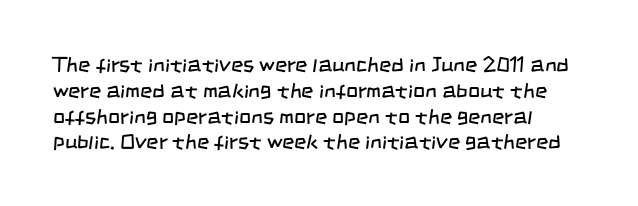
Q: Is the text bold? A: No.
Q: Is the text underlined? A: No.
Q: Is the spacing between letters normal or unusually wide? A: Normal.
